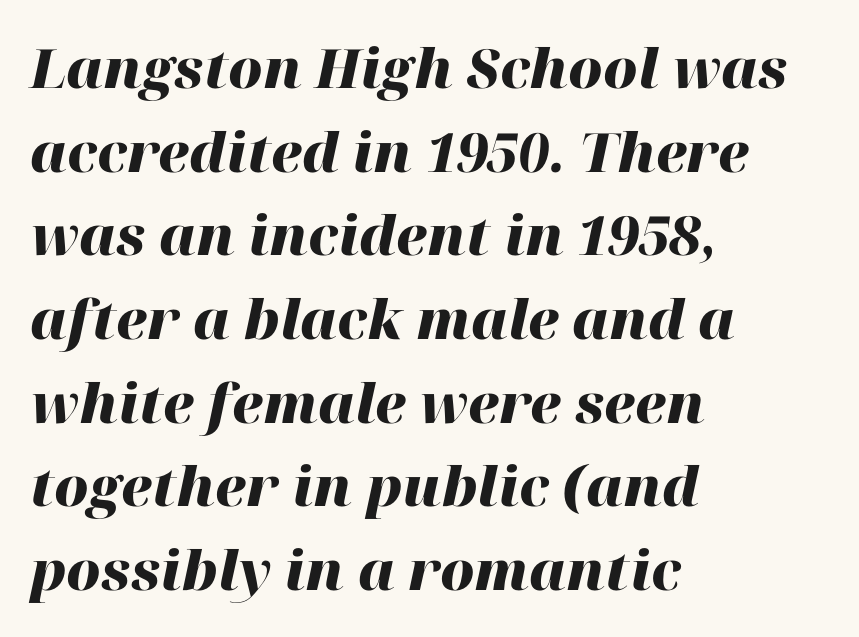
{"italic": "yes", "lean": "right", "slant_degrees": 12, "bold": "yes", "weight": "heavy", "width": "normal", "stroke_contrast": "high", "x_height": "medium", "monospaced": "no", "underline": "no", "align": "left", "line_spacing": "normal", "line_spacing_ratio": 1.55, "letter_spacing": "normal", "letter_spacing_em": 0.0, "glyph_px": 54}
